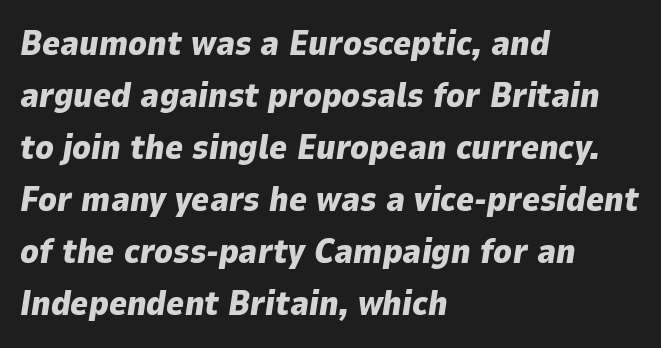
Yep, that's italic — everything's leaning. The letters sit at their default tracking, neither squeezed nor spread. The rendering uses a bold face; every stroke is thick and dark. Any mark beneath the type? The region is blank.
